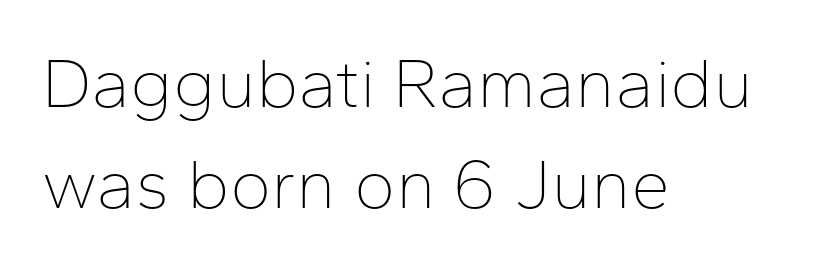
Q: Is the text bold? A: No.
Q: Is the text italic (slanted)? A: No, it is upright.
Q: Is the typeface a serif or a sans-serif typeface? A: Sans-serif.
Q: Is the text underlined? A: No.
Q: How is the paragraph aligned? A: Left-aligned.
Q: Is the spacing between letters normal or unusually wide? A: Normal.
Q: Is the spacing between lines tight, normal or loose? A: Normal.
Q: Width (condensed, normal, or wide)? A: Normal.
Q: Stroke contrast? A: Low.
Q: x-height? A: Medium.
Q: Monospaced? A: No.
